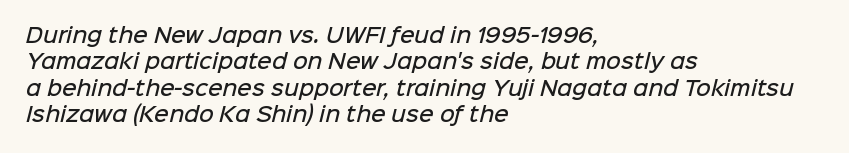
Normally led — the rows are evenly, conventionally spaced. Descender tails drop into unmarked territory. Compared with a centered layout, this one pins lines to the left instead. How heavy is the stroke? Medium-heavy — a semibold, shy of bold. These lines keep a tight, regular rhythm from letter to letter.
